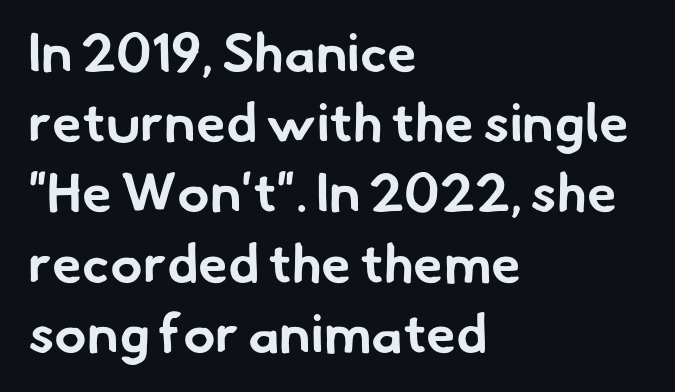
Q: Is the text bold? A: Yes.
Q: Is the typeface a serif or a sans-serif typeface? A: Sans-serif.
Q: Is the text underlined? A: No.
Q: How is the paragraph aligned? A: Left-aligned.
Q: Is the spacing between letters normal or unusually wide? A: Normal.
Q: Is the spacing between lines tight, normal or loose? A: Normal.
Q: Width (condensed, normal, or wide)? A: Normal.
Q: Stroke contrast? A: Low.
Q: x-height? A: Small.
Q: Monospaced? A: No.
